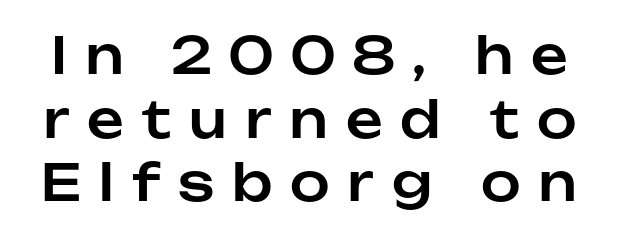
The image shows 51 px sans-serif type, upright; set normal line spacing (1.25x), unusually wide letter spacing (+0.35 em), not underlined; low stroke contrast and a medium x-height.
